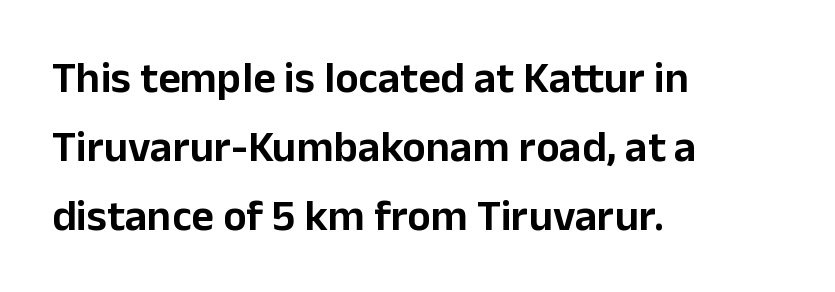
Regarding serifs, this sample does without them. Any mark beneath the type? The region is blank. Think of a printed novel: that variable character pitch is what you see here. The font's upright variant was chosen for this text.
